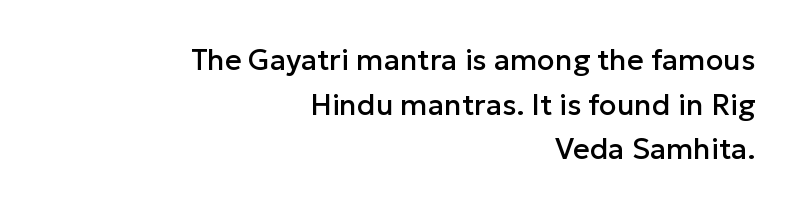
{"serif": "no", "italic": "no", "width": "normal", "stroke_contrast": "low", "x_height": "medium", "monospaced": "no", "underline": "no", "align": "right", "line_spacing": "normal", "line_spacing_ratio": 1.54, "letter_spacing": "normal", "letter_spacing_em": 0.0, "glyph_px": 29}
